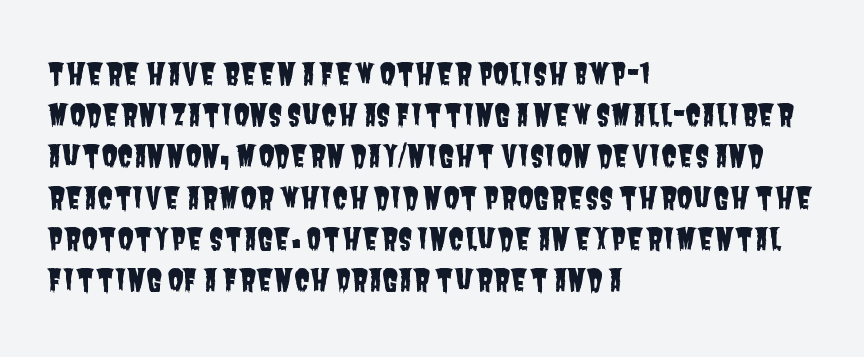
The image shows 29 px condensed sans-serif type; set left-aligned, normal line spacing (1.42x), normal letter spacing, not underlined; low stroke contrast and a large x-height.
